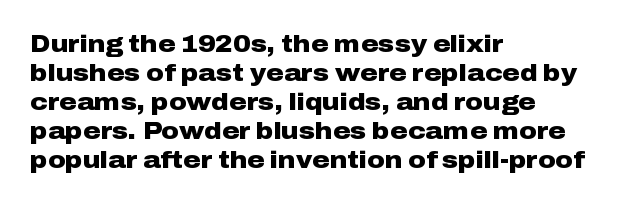
Bold? Absolutely — the strokes are thick and heavy. These lines are set flush left with a ragged right edge. Each row of text sits above clean, open space. There is no visible air inserted between adjacent glyphs. The type sits square on the baseline with zero lean.
